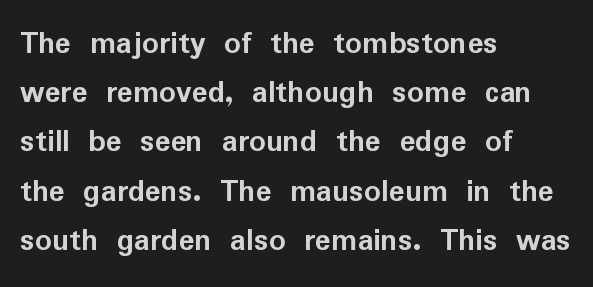
In CSS terms this would be text-align: left. The passage shown is not underscored anywhere. You could not count columns in this text — the font is proportionally spaced. As a designer I'd log this as weight 700, bold. What kind of face is this? One without serifs — a sans.
